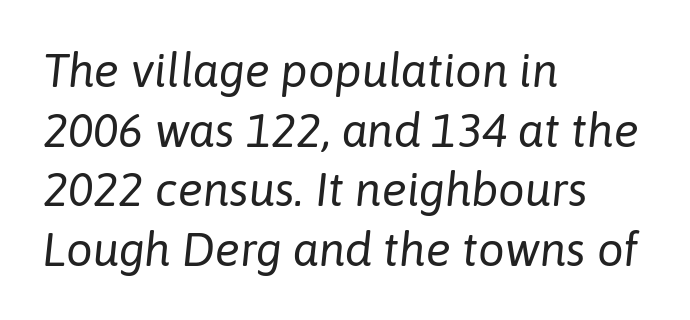
Q: Is the text bold? A: No.
Q: Is the text italic (slanted)? A: Yes, it leans right by about 6 degrees.
Q: Is the text underlined? A: No.
Q: How is the paragraph aligned? A: Left-aligned.
Q: Is the spacing between letters normal or unusually wide? A: Normal.
Q: Is the spacing between lines tight, normal or loose? A: Normal.
Q: Width (condensed, normal, or wide)? A: Normal.
Q: Stroke contrast? A: Low.
Q: x-height? A: Medium.
Q: Monospaced? A: No.
